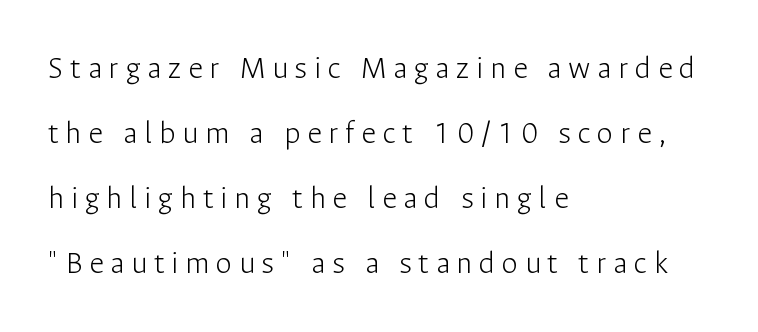
The image shows 33 px light sans-serif type, upright; set left-aligned, loose line spacing (1.97x), unusually wide letter spacing (+0.2 em), not underlined; low stroke contrast and a medium x-height.
